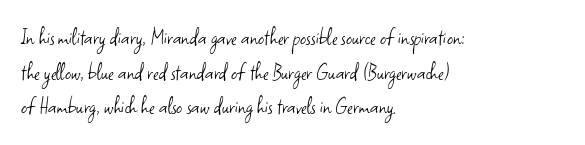
Q: Is the text bold? A: No.
Q: Is the text italic (slanted)? A: Yes.
Q: Is the text underlined? A: No.
Q: How is the paragraph aligned? A: Left-aligned.
Q: Is the spacing between letters normal or unusually wide? A: Normal.
Q: Is the spacing between lines tight, normal or loose? A: Normal.
